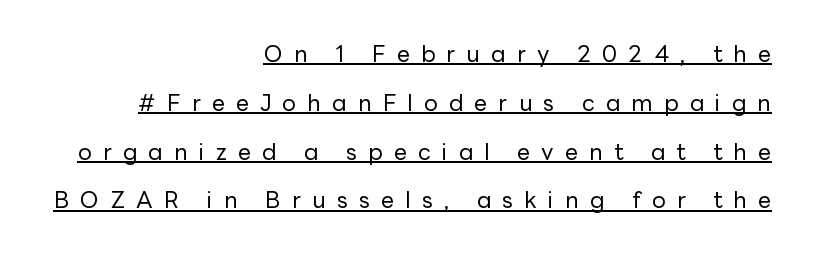
{"italic": "no", "bold": "no", "underline": "yes", "align": "right", "line_spacing": "loose", "line_spacing_ratio": 2.12, "letter_spacing": "wide", "letter_spacing_em": 0.49, "glyph_px": 23}
